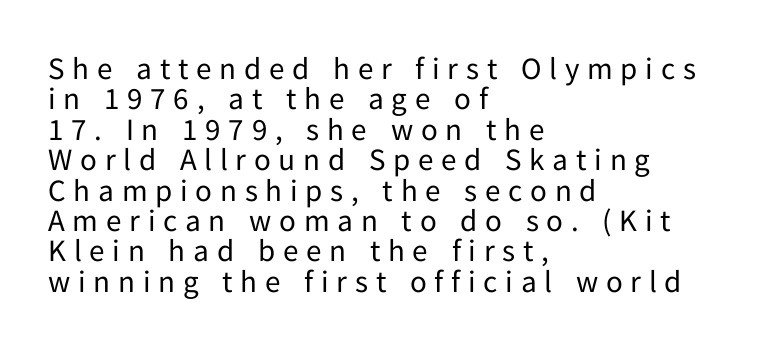
Q: Is the text bold? A: No.
Q: Is the text italic (slanted)? A: No, it is upright.
Q: Is the typeface a serif or a sans-serif typeface? A: Sans-serif.
Q: Is the text underlined? A: No.
Q: How is the paragraph aligned? A: Left-aligned.
Q: Is the spacing between letters normal or unusually wide? A: Unusually wide.
Q: Is the spacing between lines tight, normal or loose? A: Tight.
Q: Width (condensed, normal, or wide)? A: Normal.
Q: Stroke contrast? A: Low.
Q: x-height? A: Medium.
Q: Monospaced? A: No.
